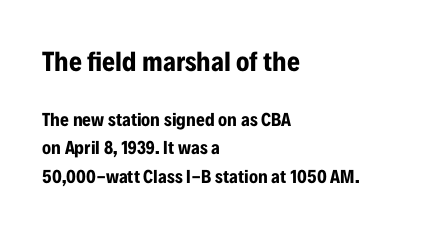
Q: Is the text bold? A: Yes.
Q: Is the text italic (slanted)? A: No, it is upright.
Q: Is the typeface a serif or a sans-serif typeface? A: Sans-serif.
Q: Is the text underlined? A: No.
Q: How is the paragraph aligned? A: Left-aligned.
Q: Is the spacing between letters normal or unusually wide? A: Normal.
Q: Is the spacing between lines tight, normal or loose? A: Normal.
Q: Which block of text is set in a larger size, the first (top) or the second (bottom)? A: The first (top) one.
Q: Width (condensed, normal, or wide)? A: Condensed.
Q: Stroke contrast? A: Low.
Q: x-height? A: Medium.
Q: Monospaced? A: No.
